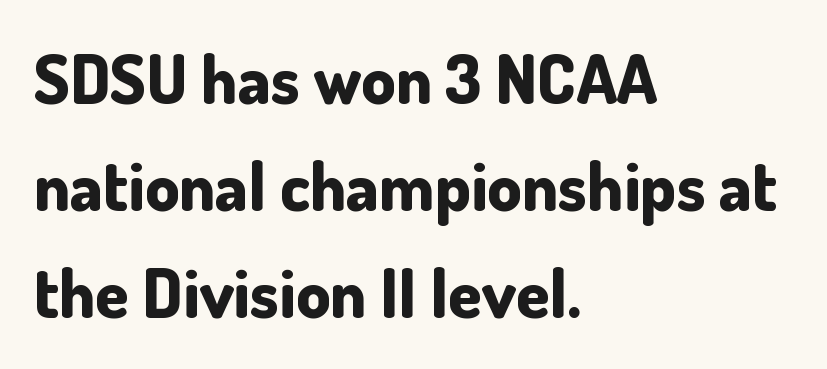
Check where the strokes stop: nothing finishes them off — pure sans. These lines are rendered in a variable-pitch font. The rendering anchors every line to the left-hand side. Tracking here is standard; glyphs follow each other at the usual distance. Line spacing here is normal.
